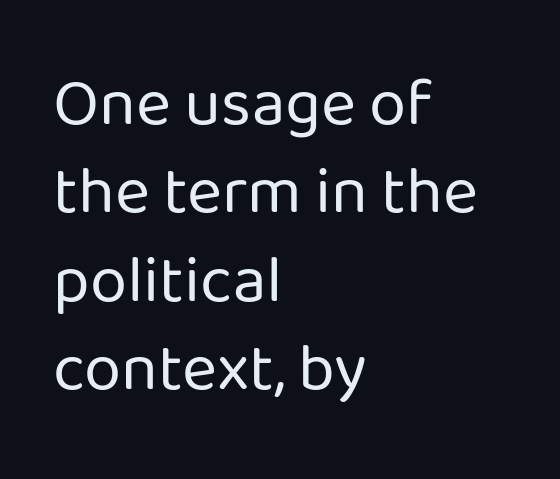
Q: Is the text bold? A: No.
Q: Is the text italic (slanted)? A: No, it is upright.
Q: Is the typeface a serif or a sans-serif typeface? A: Sans-serif.
Q: Is the text underlined? A: No.
Q: How is the paragraph aligned? A: Left-aligned.
Q: Is the spacing between letters normal or unusually wide? A: Normal.
Q: Is the spacing between lines tight, normal or loose? A: Normal.
Q: Width (condensed, normal, or wide)? A: Normal.
Q: Stroke contrast? A: Low.
Q: x-height? A: Medium.
Q: Monospaced? A: No.
